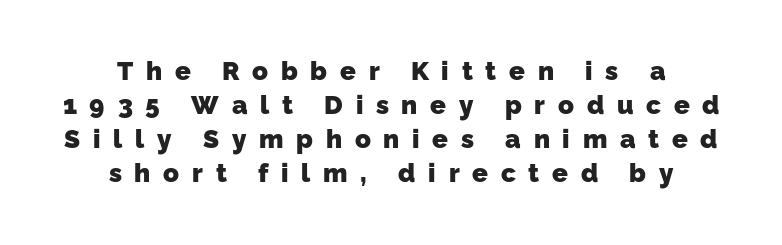
Horizontal alignment here is central, giving a formal, balanced look. Vertically, the passage feels balanced, rows spaced as you'd expect. Students, note that the glyphs here are deliberately spaced far apart. Descenders hang freely into open space. The sample has been set heavy, in full bold.
